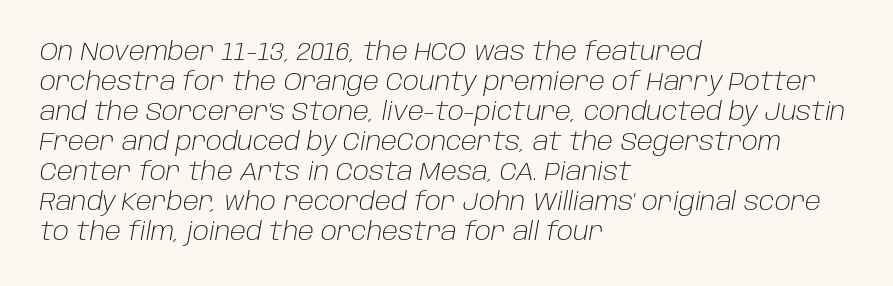
Q: Is the text bold? A: No.
Q: Is the text italic (slanted)? A: Yes, it leans right by about 10 degrees.
Q: Is the text underlined? A: No.
Q: How is the paragraph aligned? A: Left-aligned.
Q: Is the spacing between letters normal or unusually wide? A: Normal.
